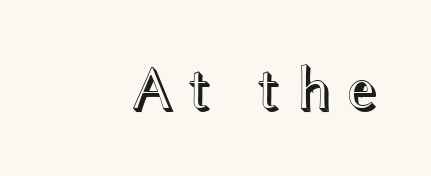
Q: Is the text italic (slanted)? A: No, it is upright.
Q: Is the text underlined? A: No.
Q: Is the spacing between letters normal or unusually wide? A: Unusually wide.
Q: Width (condensed, normal, or wide)? A: Wide.
Q: x-height? A: Medium.
Q: Monospaced? A: No.
